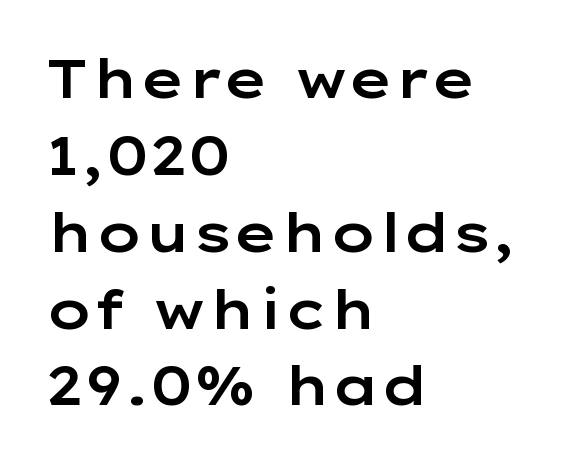
Stroke terminals: plain, sans-serif. Does extra space separate the letters? No, they use regular spacing. Horizontal bands of white between lines are of average thickness. You could not count columns in this text — the font is proportionally spaced. Has an underline been added? It has not. Is there any slant? The stems are plumb.
